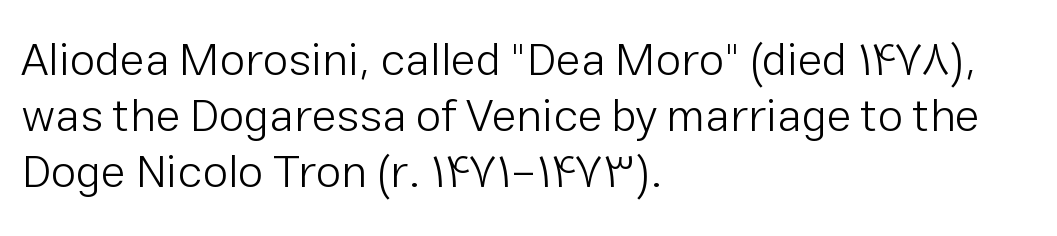
The image shows 46 px light sans-serif type, upright; set left-aligned, line spacing 1.22x, normal letter spacing, not underlined; low stroke contrast and a medium x-height.
